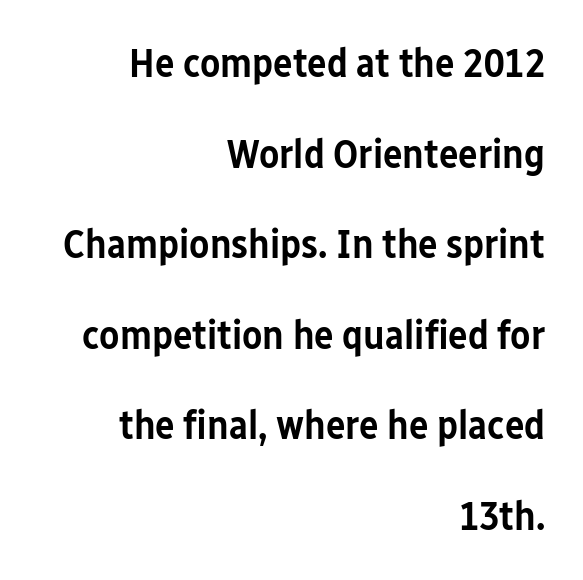
The image shows 41 px semibold, condensed sans-serif type, upright; set right-aligned, loose line spacing (2.21x), normal letter spacing, not underlined; low stroke contrast and a medium x-height.
